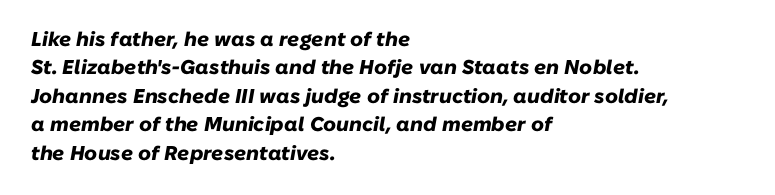
Notice how descenders clear the ascenders below comfortably — that's standard leading. Honestly, there is no underline to notice here at all. Tall strokes in this sample are angled rather than plumb. The setting favours the left margin, as ordinary paragraphs usually do. Strokes here are thick enough to call this a true bold. You could call the tracking neutral — neither tight nor loose.
